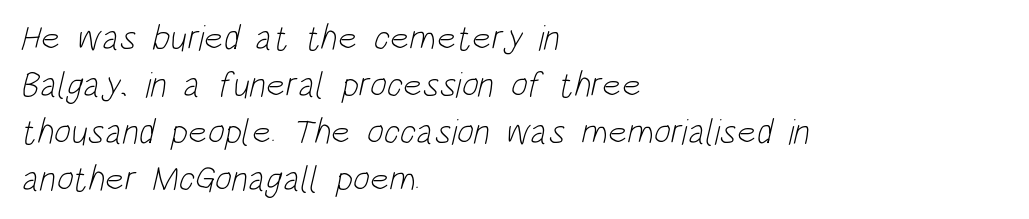
Q: Is the text bold? A: No.
Q: Is the typeface a serif or a sans-serif typeface? A: Sans-serif.
Q: Is the text underlined? A: No.
Q: How is the paragraph aligned? A: Left-aligned.
Q: Is the spacing between letters normal or unusually wide? A: Normal.
Q: Is the spacing between lines tight, normal or loose? A: Normal.
Q: Width (condensed, normal, or wide)? A: Condensed.
Q: Stroke contrast? A: Low.
Q: x-height? A: Large.
Q: Monospaced? A: No.
